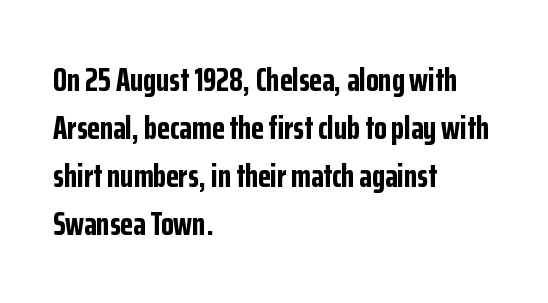
Horizontal alignment here is leftward, the default for most running prose. Posture: straight, roman, zero tilt. Here the designer chose a conventional face with non-uniform glyph widths. Glyph-to-glyph distance matches everyday printed text. The gap between lines stays unmarked.
